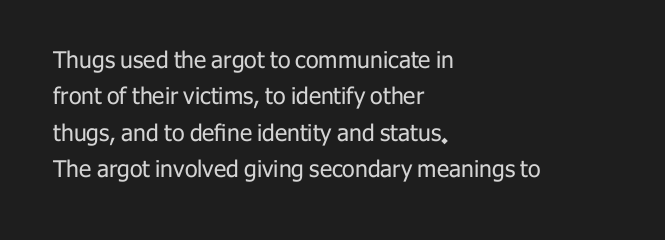
Compared with typical paragraphs, the rows here are spaced about the same. The letterforms sit at book weight or below. Ascenders rise straight up at ninety degrees. The lines are quadded left. Check the space under the baseline: it is left empty. Tracking value appears to be zero — textbook default spacing.
